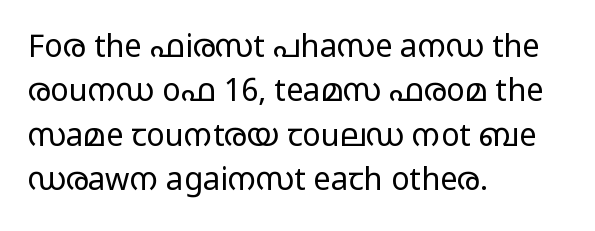
{"serif": "no", "italic": "no", "bold": "no", "weight": "light", "width": "wide", "stroke_contrast": "low", "x_height": "medium", "monospaced": "no", "underline": "no", "align": "left", "line_spacing": "normal", "line_spacing_ratio": 1.43, "letter_spacing": "normal", "letter_spacing_em": 0.0, "glyph_px": 31}
